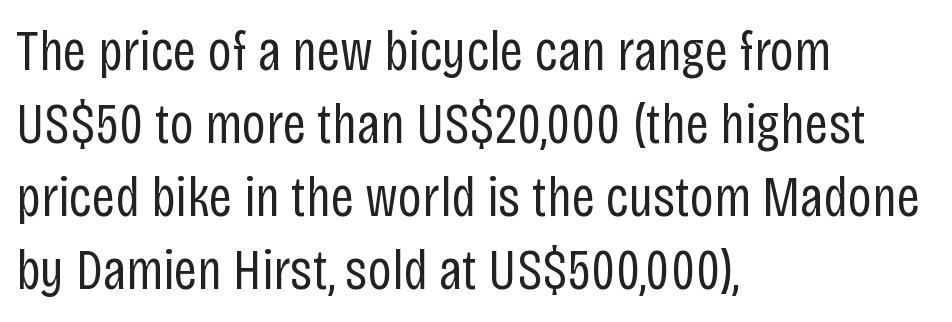
The image shows 58 px regular-weight, condensed sans-serif type, upright; set left-aligned, normal line spacing (1.26x), normal letter spacing, not underlined; low stroke contrast and a large x-height.
